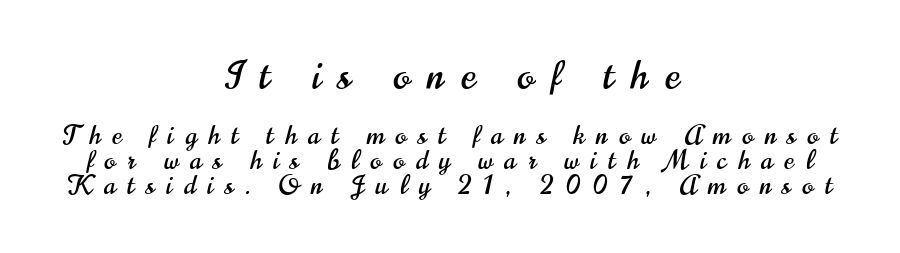
Horizontal bands of white between lines are thin slivers. Type style note: lacks serifs. These lines are rendered in a variable-pitch font. A clean baseline with only descenders dipping below it.
